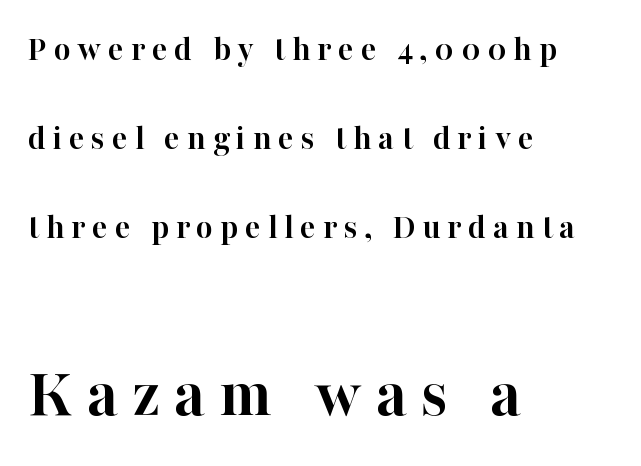
The image shows 71 px semibold serif type, upright; set left-aligned, loose line spacing (2.47x), not underlined; the second (bottom) block is 1.97x larger; high stroke contrast and a medium x-height.
